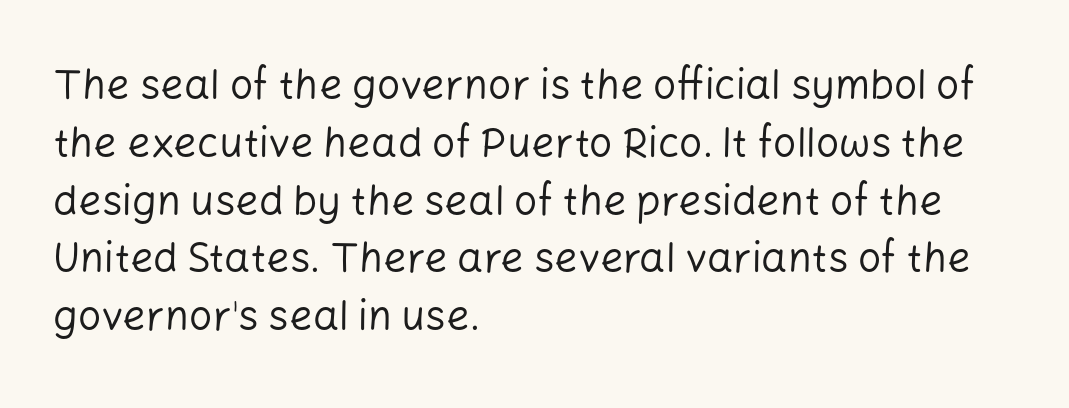
The image shows 41 px regular-weight sans-serif type, upright; set left-aligned, normal line spacing (1.41x), normal letter spacing, not underlined; low stroke contrast and a medium x-height.
